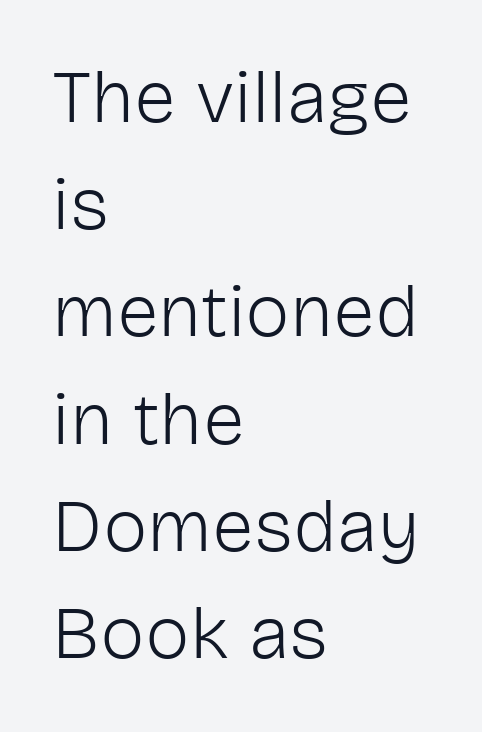
Here the designer chose a conventional face with non-uniform glyph widths. Leading: standard. Which margin do the lines hug? The left one — the right edge is uneven. Ascenders rise straight up at ninety degrees.
